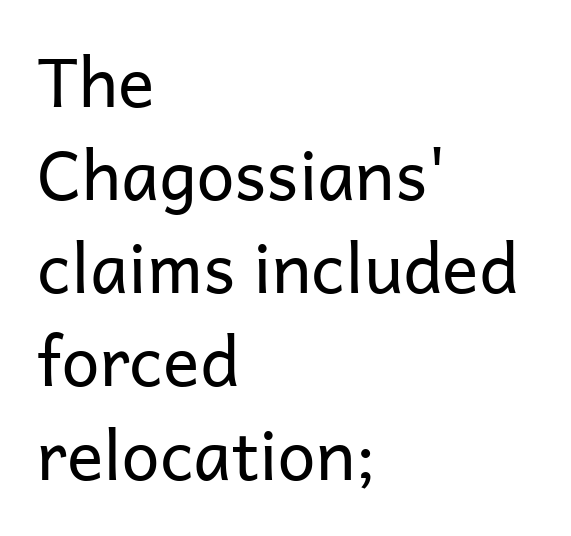
{"serif": "no", "italic": "no", "bold": "no", "weight": "regular", "width": "normal", "stroke_contrast": "low", "x_height": "medium", "monospaced": "no", "underline": "no", "align": "left", "line_spacing": "normal", "line_spacing_ratio": 1.37, "letter_spacing": "normal", "letter_spacing_em": 0.0, "glyph_px": 68}
